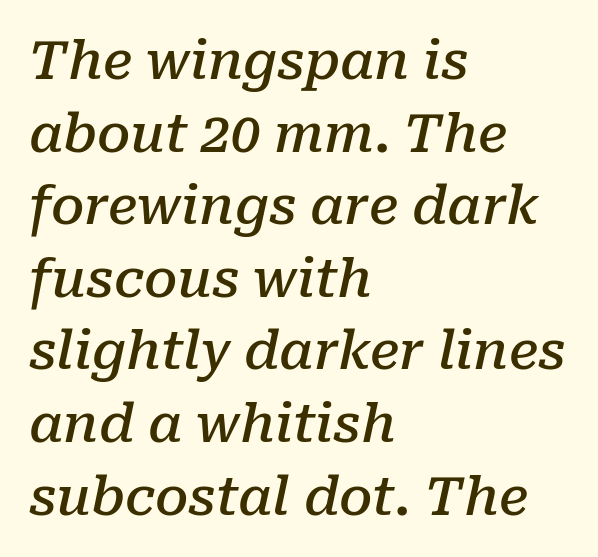
Q: Is the text bold? A: Semi-bold.
Q: Is the text italic (slanted)? A: Yes, it leans right by about 10 degrees.
Q: Is the typeface a serif or a sans-serif typeface? A: Serif.
Q: Is the text underlined? A: No.
Q: How is the paragraph aligned? A: Left-aligned.
Q: Is the spacing between letters normal or unusually wide? A: Normal.
Q: Is the spacing between lines tight, normal or loose? A: Normal.
Q: Width (condensed, normal, or wide)? A: Normal.
Q: Stroke contrast? A: Low.
Q: x-height? A: Medium.
Q: Monospaced? A: No.
